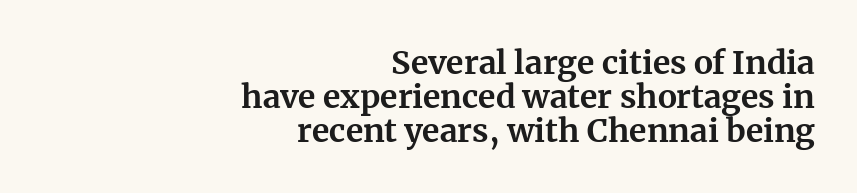
The image shows 32 px bold serif type, upright; set right-aligned, tight line spacing (1.06x), normal letter spacing, not underlined; medium stroke contrast and a medium x-height.
